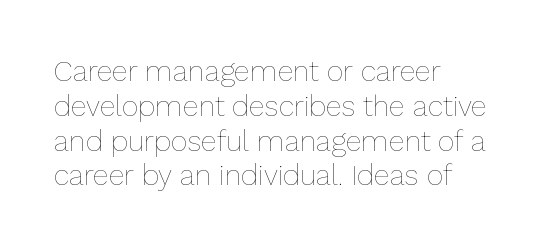
Note the varied advance widths — an 'i' is clearly narrower than an 'm'. Inter-character spacing is left at the font's built-in metrics. Caption: multi-line text, flush left, ragged right. This sample uses an upright cut, with every glyph sitting square on the baseline. Clear beneath every line of the passage.
